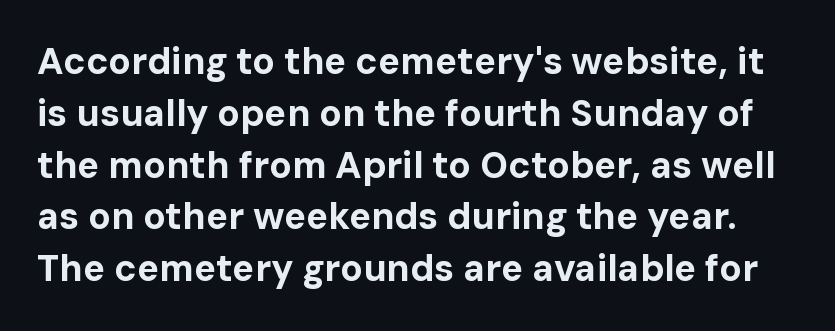
The letterforms sit shoulder to shoulder at normal distance. The glyphs in this specimen are sans serif. The passage shown stacks its lines at a standard gap. A typesetter would call this proportional, since set widths differ per character. Any mark beneath the type? The region is blank. You can tell it's not italic because the verticals are truly vertical.
